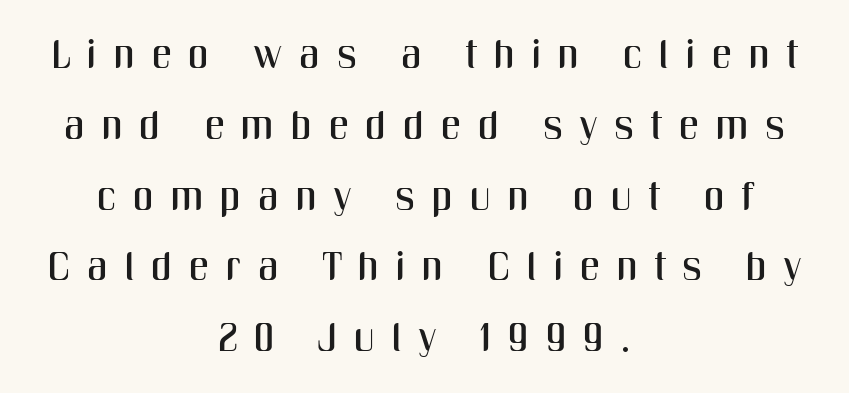
{"serif": "no", "italic": "no", "width": "condensed", "stroke_contrast": "medium", "x_height": "medium", "monospaced": "no", "underline": "no", "align": "center", "line_spacing_ratio": 1.77, "letter_spacing": "wide", "letter_spacing_em": 0.42, "glyph_px": 40}
